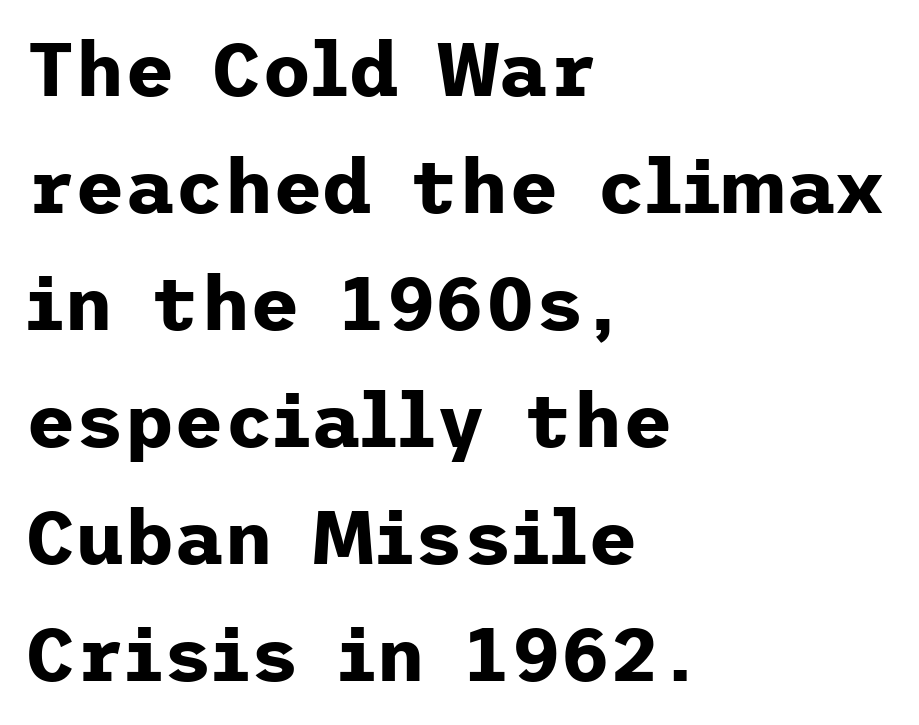
{"serif": "no", "italic": "no", "bold": "yes", "weight": "bold", "width": "normal", "stroke_contrast": "low", "x_height": "medium", "underline": "no", "align": "left", "line_spacing": "normal", "line_spacing_ratio": 1.54, "letter_spacing": "normal", "letter_spacing_em": 0.0, "glyph_px": 76}
